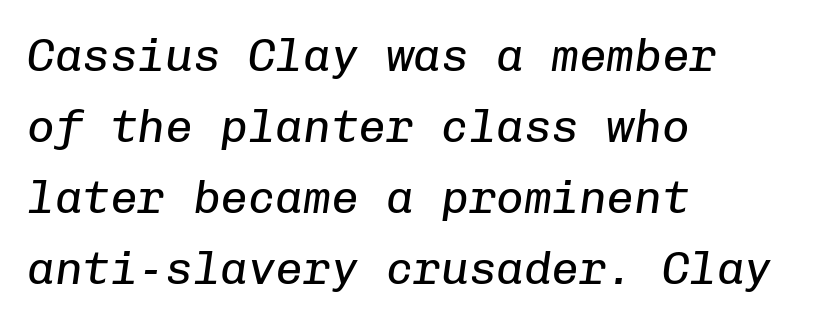
A typesetter would call this monospace, since all characters share one set width. A typesetter would mark this as italic. The line-height multiplier appears to be the usual default. Descenders hang freely into open space. The text block is weighted toward the left margin, trailing off unevenly rightward. These lines keep a tight, regular rhythm from letter to letter.
